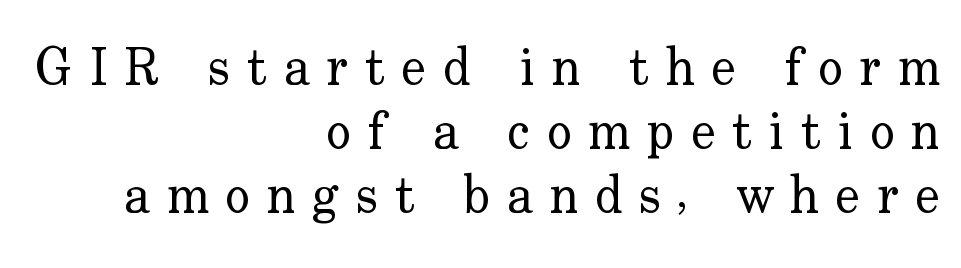
Q: Is the text bold? A: No.
Q: Is the text italic (slanted)? A: No, it is upright.
Q: Is the typeface a serif or a sans-serif typeface? A: Serif.
Q: Is the text underlined? A: No.
Q: How is the paragraph aligned? A: Right-aligned.
Q: Is the spacing between letters normal or unusually wide? A: Unusually wide.
Q: Width (condensed, normal, or wide)? A: Normal.
Q: Stroke contrast? A: Low.
Q: x-height? A: Small.
Q: Monospaced? A: No.
